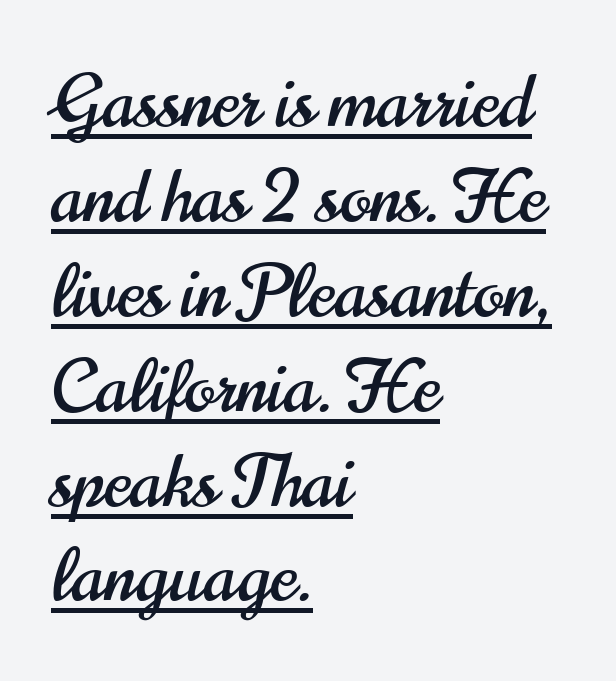
These lines are rendered in a variable-pitch font. The space between consecutive lines is moderate. Observe the absence of serifs on each vertical stroke in this sample. Quick note: underline on. These lines stack with their left ends in a neat column.
